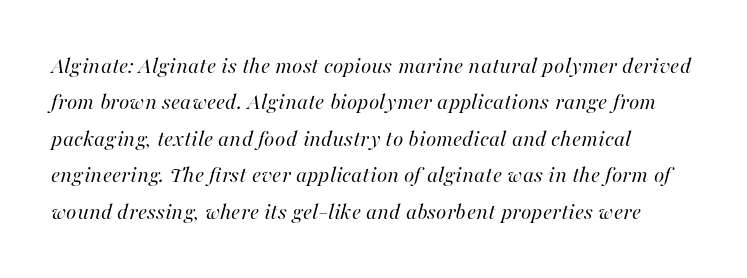
The image shows 24 px text type, italic (leaning right); set left-aligned, normal line spacing (1.52x), normal letter spacing, not underlined.
